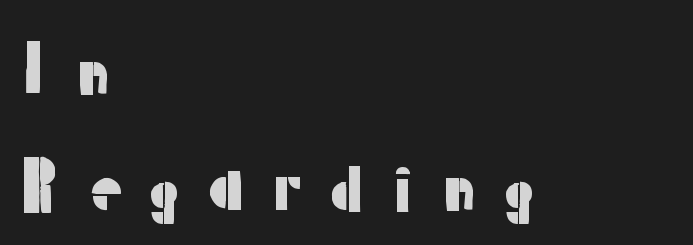
Q: Is the text italic (slanted)? A: No, it is upright.
Q: Is the typeface a serif or a sans-serif typeface? A: Sans-serif.
Q: Is the text underlined? A: No.
Q: How is the paragraph aligned? A: Left-aligned.
Q: Is the spacing between letters normal or unusually wide? A: Unusually wide.
Q: Width (condensed, normal, or wide)? A: Normal.
Q: Stroke contrast? A: Low.
Q: x-height? A: Medium.
Q: Monospaced? A: No.
